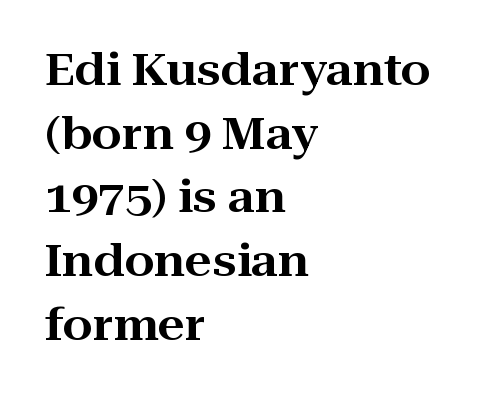
{"serif": "yes", "italic": "no", "width": "wide", "stroke_contrast": "high", "x_height": "medium", "monospaced": "no", "underline": "no", "align": "left", "line_spacing": "normal", "line_spacing_ratio": 1.48, "letter_spacing": "normal", "letter_spacing_em": 0.0, "glyph_px": 43}
